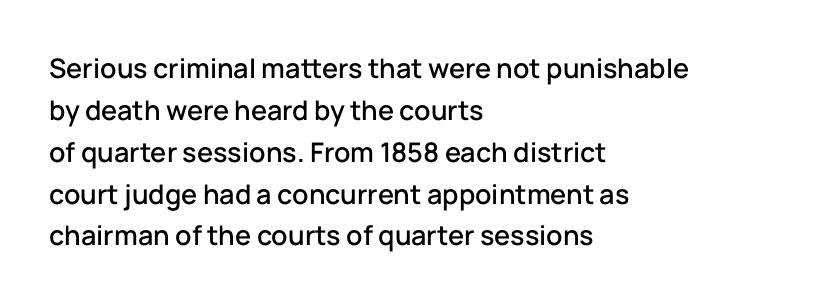
Decoration check: the copy has no underline. You can tell it's not italic because the verticals are truly vertical. Is the letter spacing exaggerated? No — it looks like the ordinary default. A classic flush-left, rag-right setting is used for this passage. Baseline-to-baseline distance is the conventional proportion of letter height.
